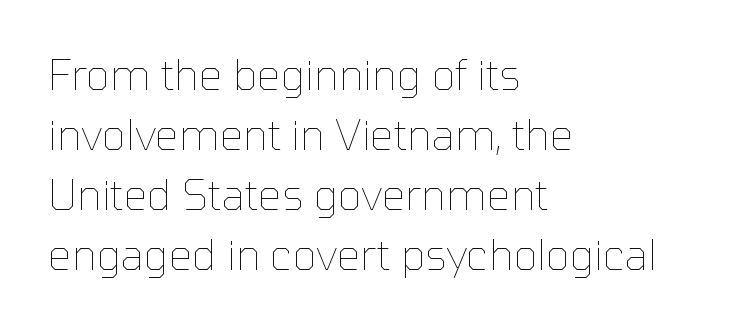
Horizontally, the lines are justified to the leading edge only. The passage shown is typed in a proportional face where columns would drift. A typesetter would mark this as roman, not italic. Honestly, there is no underline to notice here at all. The gaps between neighbouring characters are ordinary and unremarkable.
